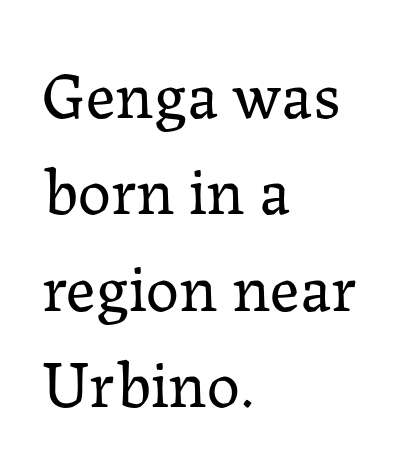
{"serif": "yes", "italic": "no", "bold": "no", "weight": "regular", "width": "normal", "stroke_contrast": "low", "x_height": "medium", "monospaced": "no", "underline": "no", "align": "left", "line_spacing": "normal", "line_spacing_ratio": 1.46, "letter_spacing": "normal", "letter_spacing_em": 0.0, "glyph_px": 66}
